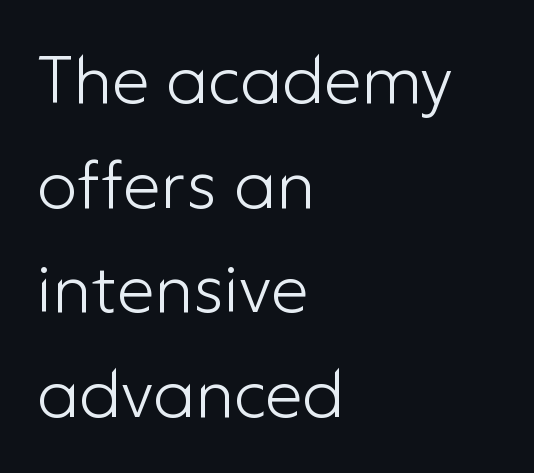
{"serif": "no", "italic": "no", "bold": "no", "weight": "light", "width": "normal", "stroke_contrast": "low", "x_height": "medium", "monospaced": "no", "underline": "no", "align": "left", "line_spacing": "normal", "line_spacing_ratio": 1.56, "letter_spacing": "normal", "letter_spacing_em": 0.0, "glyph_px": 67}
